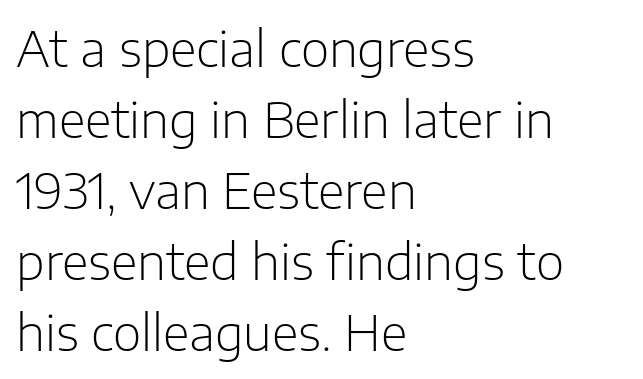
{"serif": "no", "italic": "no", "bold": "no", "weight": "light", "width": "normal", "stroke_contrast": "low", "x_height": "medium", "monospaced": "no", "underline": "no", "align": "left", "line_spacing": "normal", "line_spacing_ratio": 1.45, "letter_spacing": "normal", "letter_spacing_em": 0.0, "glyph_px": 49}
